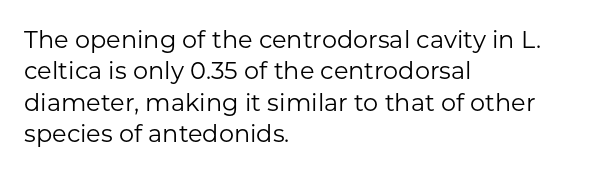
Q: Is the text bold? A: No.
Q: Is the text italic (slanted)? A: No, it is upright.
Q: Is the text underlined? A: No.
Q: How is the paragraph aligned? A: Left-aligned.
Q: Is the spacing between letters normal or unusually wide? A: Normal.
Q: Is the spacing between lines tight, normal or loose? A: Normal.
